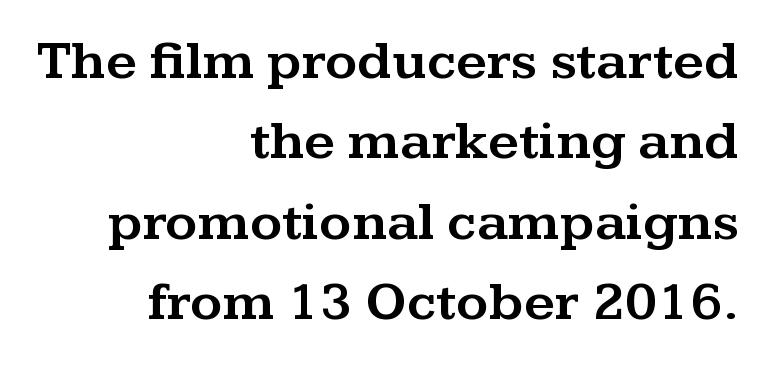
Is this a fixed-width face? No — the glyphs have proportional, varying widths. Italic? Not at all — the glyphs are vertical. The typeface chosen for these lines features serifs. Line ends are locked; line starts wander. Leading matches the norm, producing a regular column.
